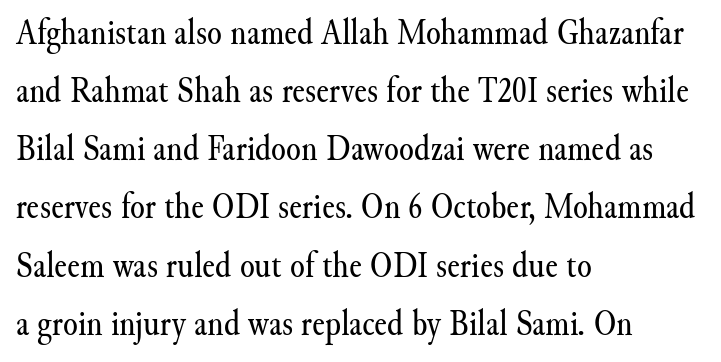
{"serif": "yes", "italic": "no", "bold": "no", "weight": "regular", "width": "normal", "stroke_contrast": "medium", "x_height": "small", "monospaced": "no", "underline": "no", "align": "left", "line_spacing": "normal", "line_spacing_ratio": 1.53, "letter_spacing": "normal", "letter_spacing_em": 0.0, "glyph_px": 38}
